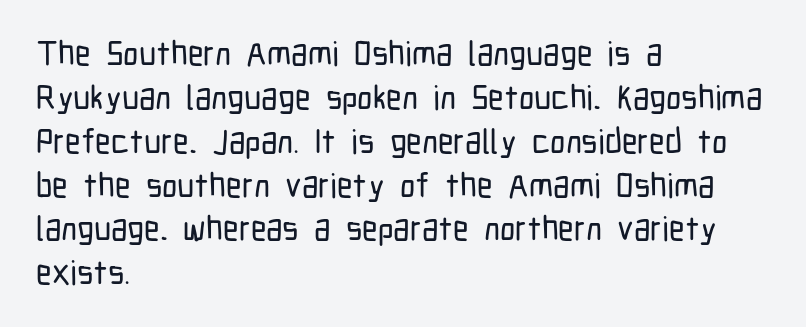
Q: Is the text italic (slanted)? A: No, it is upright.
Q: Is the typeface a serif or a sans-serif typeface? A: Sans-serif.
Q: Is the text underlined? A: No.
Q: How is the paragraph aligned? A: Left-aligned.
Q: Is the spacing between letters normal or unusually wide? A: Normal.
Q: Is the spacing between lines tight, normal or loose? A: Normal.
Q: Width (condensed, normal, or wide)? A: Condensed.
Q: Stroke contrast? A: Low.
Q: x-height? A: Medium.
Q: Monospaced? A: No.
